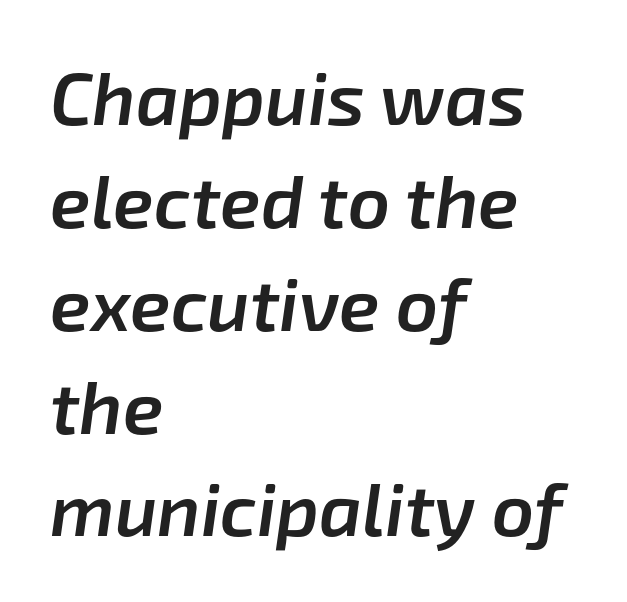
{"italic": "yes", "lean": "right", "slant_degrees": 8, "bold": "semi", "weight": "semibold", "width": "normal", "stroke_contrast": "low", "x_height": "medium", "monospaced": "no", "underline": "no", "align": "left", "line_spacing": "normal", "line_spacing_ratio": 1.39, "letter_spacing": "normal", "letter_spacing_em": 0.0, "glyph_px": 74}
